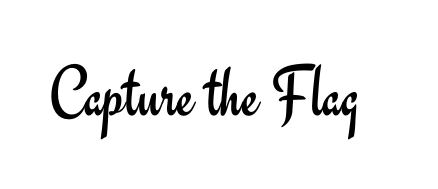
The image shows 73 px regular-weight sans-serif type; set normal letter spacing, not underlined; low stroke contrast and a small x-height.
